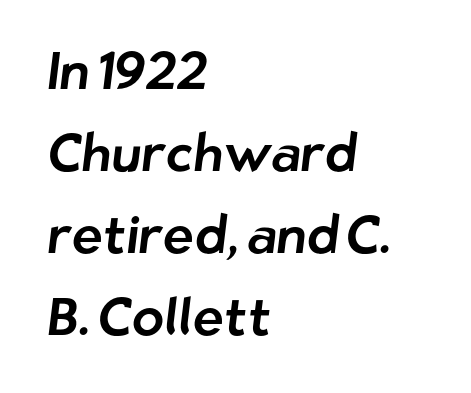
Q: Is the typeface a serif or a sans-serif typeface? A: Sans-serif.
Q: Is the text underlined? A: No.
Q: How is the paragraph aligned? A: Left-aligned.
Q: Is the spacing between letters normal or unusually wide? A: Normal.
Q: Is the spacing between lines tight, normal or loose? A: Normal.
Q: Width (condensed, normal, or wide)? A: Normal.
Q: Stroke contrast? A: Low.
Q: x-height? A: Medium.
Q: Monospaced? A: No.
